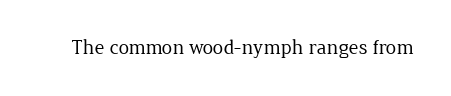
Q: Is the text bold? A: No.
Q: Is the text italic (slanted)? A: No, it is upright.
Q: Is the text underlined? A: No.
Q: Is the spacing between letters normal or unusually wide? A: Normal.
